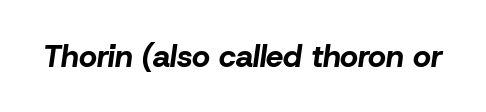
The image shows 31 px bold type, italic (leaning right); set normal letter spacing, not underlined; low stroke contrast and a medium x-height.
